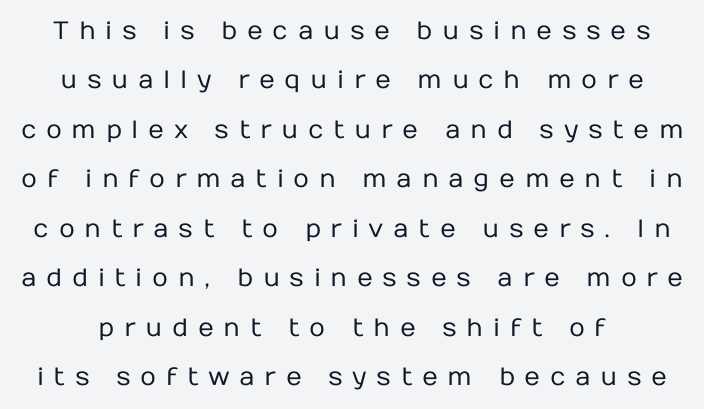
{"italic": "no", "bold": "no", "underline": "no", "line_spacing": "loose", "line_spacing_ratio": 1.98, "letter_spacing": "wide", "letter_spacing_em": 0.38, "glyph_px": 25}
